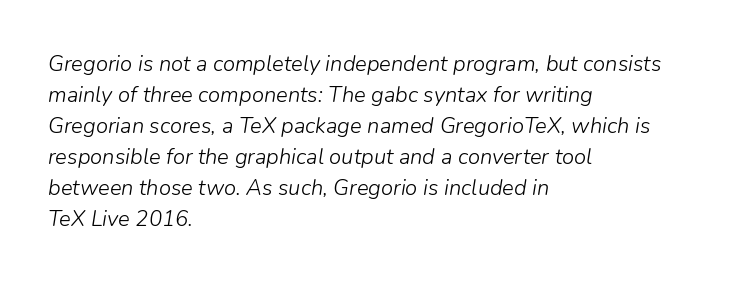
The image shows 22 px text type, italic (leaning right); set left-aligned, normal line spacing (1.41x), normal letter spacing, not underlined.
